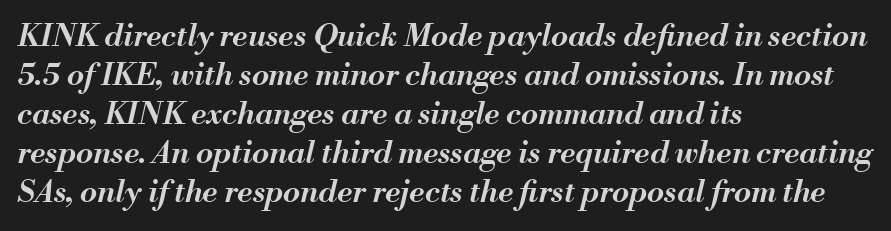
Q: Is the text bold? A: Semi-bold.
Q: Is the text italic (slanted)? A: Yes, it leans right by about 13 degrees.
Q: Is the text underlined? A: No.
Q: How is the paragraph aligned? A: Left-aligned.
Q: Is the spacing between letters normal or unusually wide? A: Normal.
Q: Is the spacing between lines tight, normal or loose? A: Normal.
Q: Width (condensed, normal, or wide)? A: Normal.
Q: Stroke contrast? A: Medium.
Q: x-height? A: Small.
Q: Monospaced? A: No.
